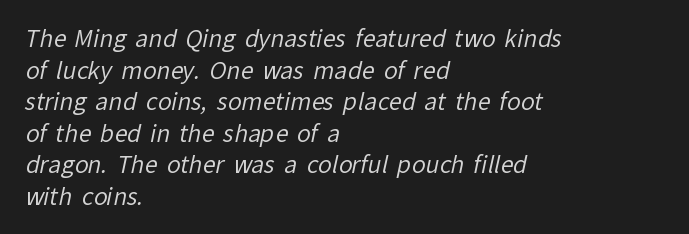
Nothing heavy about these letters — not bold at all. You could call the tracking neutral — neither tight nor loose. Is there much room between lines? A standard amount, neither cramped nor airy. Horizontally, the lines are justified to the leading edge only.
